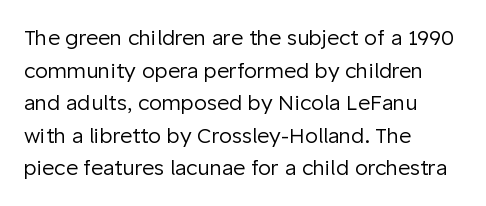
{"italic": "no", "bold": "no", "underline": "no", "align": "left", "line_spacing": "normal", "line_spacing_ratio": 1.55, "letter_spacing": "normal", "letter_spacing_em": 0.0, "glyph_px": 21}
